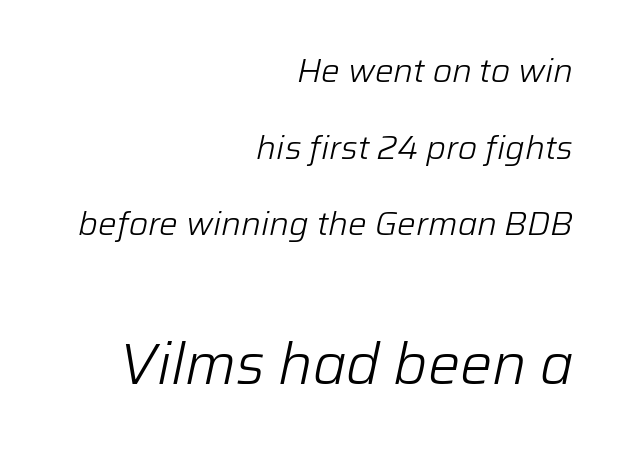
The image shows 57 px light type, italic (leaning right); set right-aligned, loose line spacing (2.32x), normal letter spacing, not underlined; the second (bottom) block is 1.73x larger; low stroke contrast and a medium x-height.
